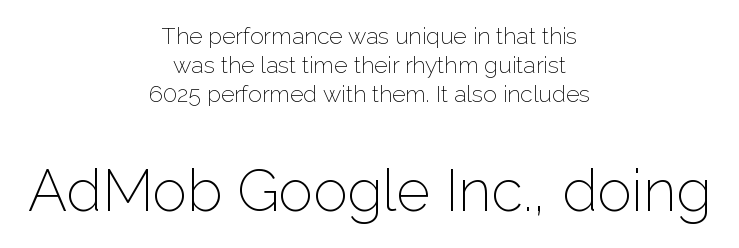
The image shows 58 px light sans-serif type, upright; set centered, normal line spacing (1.27x), normal letter spacing, not underlined; the second (bottom) block is 2.52x larger; low stroke contrast and a medium x-height.
